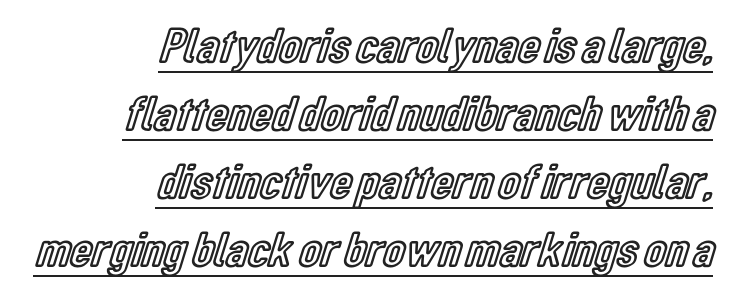
{"width": "condensed", "x_height": "medium", "monospaced": "no", "underline": "yes", "align": "right", "line_spacing": "normal", "line_spacing_ratio": 1.36, "letter_spacing": "normal", "letter_spacing_em": 0.0, "glyph_px": 50}
